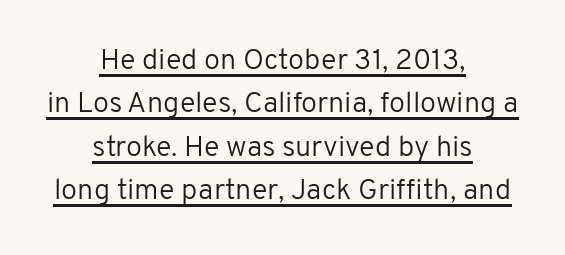
{"serif": "no", "italic": "no", "bold": "no", "weight": "regular", "width": "normal", "stroke_contrast": "low", "x_height": "medium", "monospaced": "no", "underline": "yes", "align": "center", "line_spacing": "normal", "line_spacing_ratio": 1.5, "letter_spacing": "normal", "letter_spacing_em": 0.0, "glyph_px": 29}
